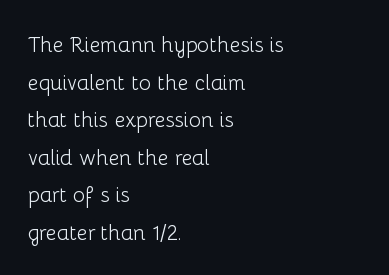
The image shows 21 px text type, upright; set left-aligned, line spacing 1.79x, normal letter spacing, not underlined.
